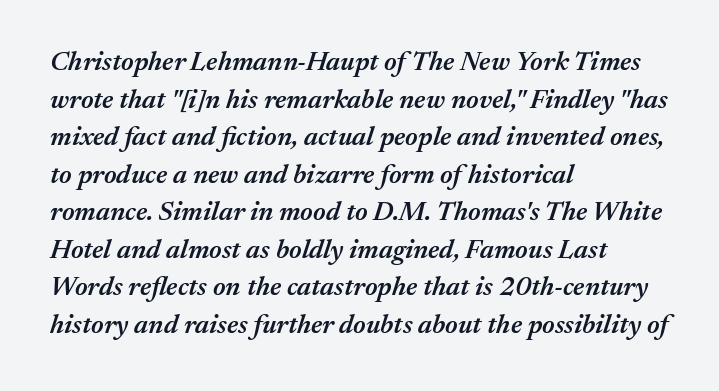
The image shows 27 px text type, italic (leaning right); set left-aligned, normal line spacing (1.39x), normal letter spacing, not underlined.
